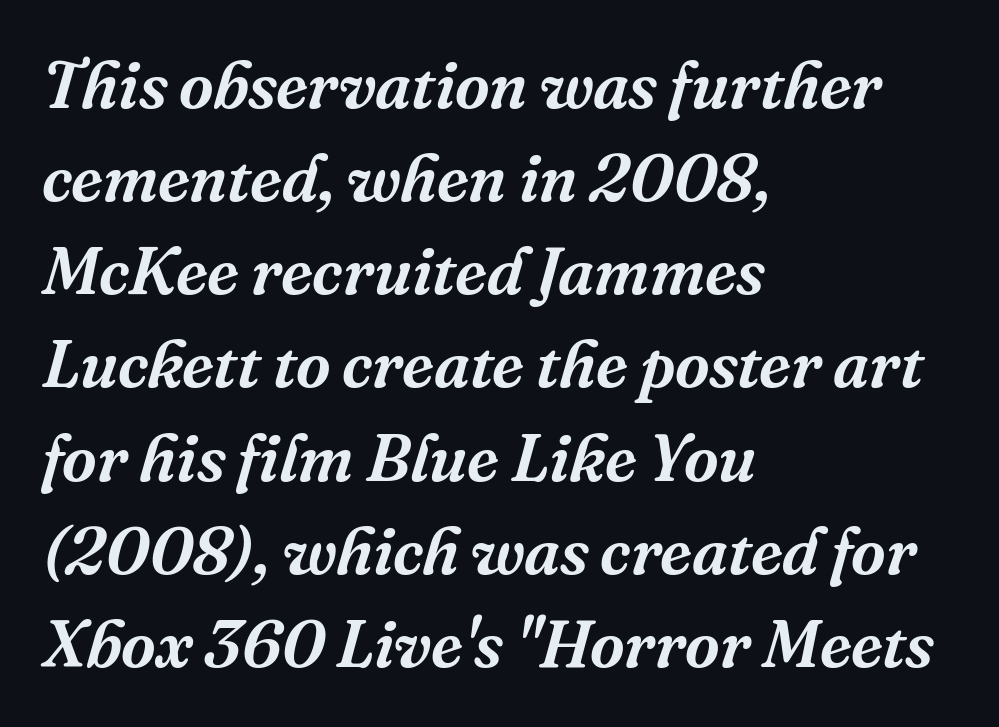
Q: Is the text italic (slanted)? A: Yes, it leans right by about 16 degrees.
Q: Is the typeface a serif or a sans-serif typeface? A: Serif.
Q: Is the text underlined? A: No.
Q: How is the paragraph aligned? A: Left-aligned.
Q: Is the spacing between letters normal or unusually wide? A: Normal.
Q: Is the spacing between lines tight, normal or loose? A: Normal.
Q: Width (condensed, normal, or wide)? A: Normal.
Q: Stroke contrast? A: Medium.
Q: x-height? A: Medium.
Q: Monospaced? A: No.
